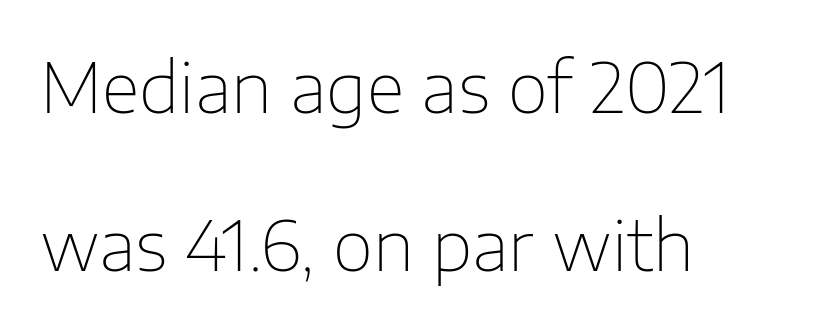
No letter is thick-stroked: the sample isn't bold. Do the characters align in a grid? No, the font is proportional. You could fit nearly another row in the gap between these rows. Check under the words: just untouched page. Classification — sans serif.
